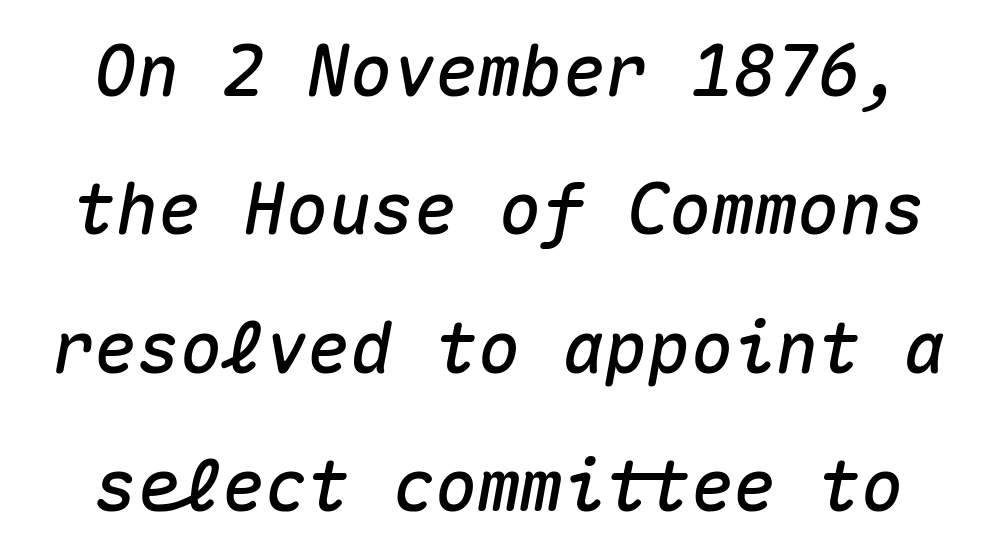
The lines are quadded center. You can tell it's italic because the verticals aren't actually vertical. Plain, unruled lines of type. Note the uniform advance width — an 'i' takes as much space as an 'm'.
